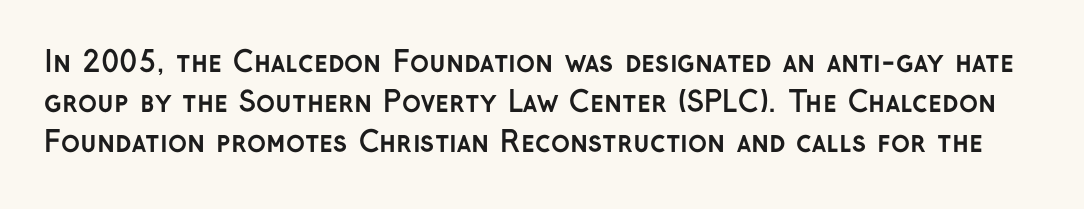
{"serif": "no", "italic": "no", "bold": "yes", "weight": "semibold", "width": "normal", "stroke_contrast": "low", "x_height": "medium", "monospaced": "no", "underline": "no", "line_spacing": "normal", "line_spacing_ratio": 1.43, "letter_spacing": "normal", "letter_spacing_em": 0.0, "glyph_px": 28}
